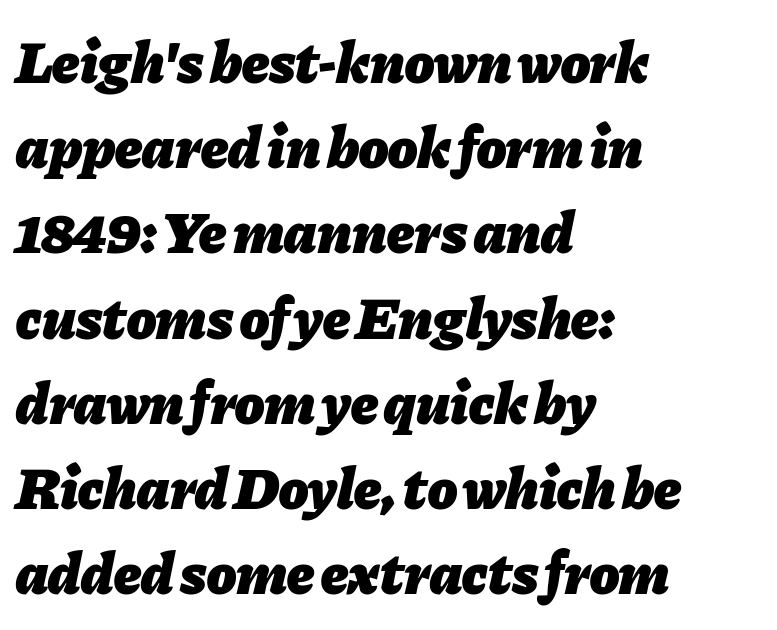
{"italic": "yes", "lean": "right", "slant_degrees": 11, "bold": "yes", "weight": "heavy", "width": "normal", "stroke_contrast": "low", "x_height": "medium", "monospaced": "no", "underline": "no", "align": "left", "line_spacing": "normal", "line_spacing_ratio": 1.42, "letter_spacing": "normal", "letter_spacing_em": 0.0, "glyph_px": 60}
